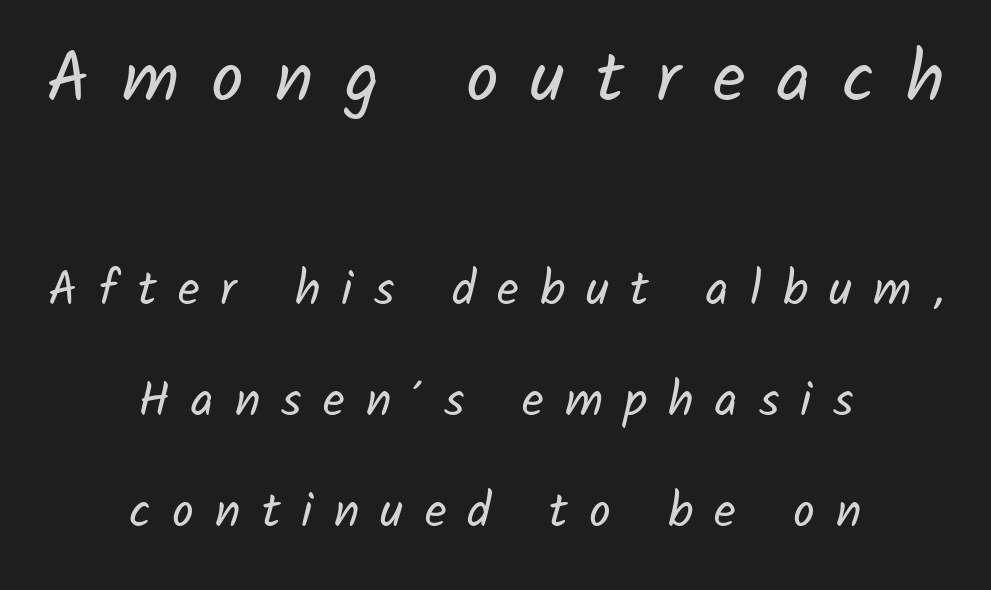
{"serif": "no", "bold": "no", "weight": "regular", "width": "normal", "stroke_contrast": "low", "x_height": "medium", "monospaced": "no", "underline": "no", "align": "center", "line_spacing": "loose", "line_spacing_ratio": 2.32, "letter_spacing": "wide", "letter_spacing_em": 0.44, "larger_block": "first", "size_ratio": 1.5, "glyph_px": 72}
